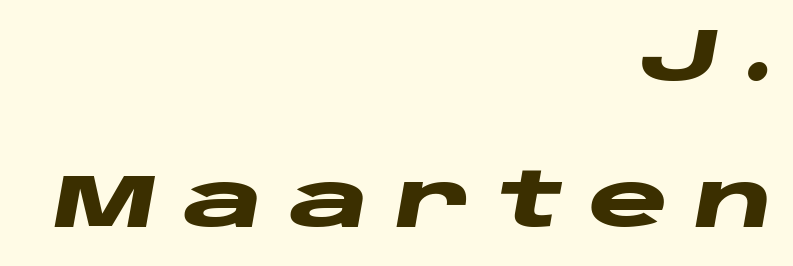
{"italic": "yes", "lean": "right", "slant_degrees": 10, "bold": "yes", "weight": "heavy", "width": "wide", "stroke_contrast": "low", "x_height": "large", "monospaced": "no", "underline": "no", "align": "right", "line_spacing": "loose", "line_spacing_ratio": 1.92, "letter_spacing": "wide", "letter_spacing_em": 0.34, "glyph_px": 76}
